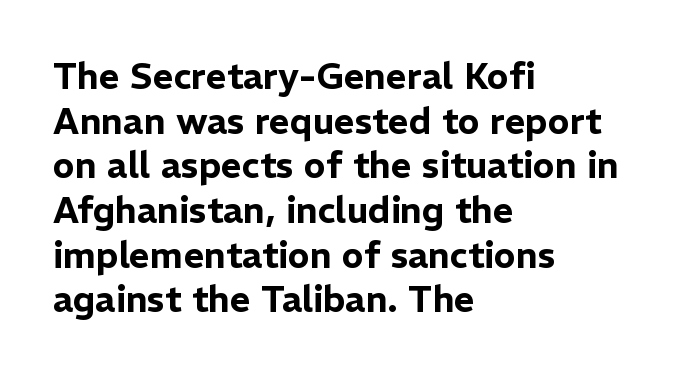
Q: Is the text italic (slanted)? A: No, it is upright.
Q: Is the typeface a serif or a sans-serif typeface? A: Sans-serif.
Q: Is the text underlined? A: No.
Q: How is the paragraph aligned? A: Left-aligned.
Q: Is the spacing between letters normal or unusually wide? A: Normal.
Q: Width (condensed, normal, or wide)? A: Normal.
Q: Stroke contrast? A: Low.
Q: x-height? A: Medium.
Q: Monospaced? A: No.
